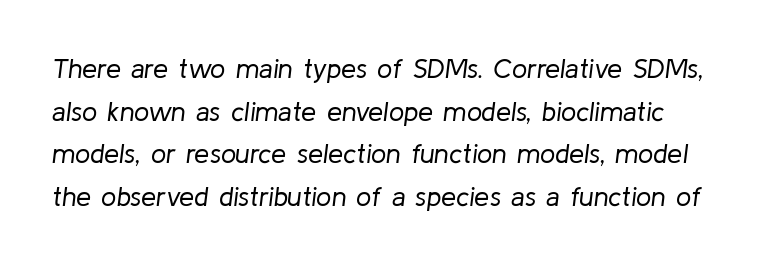
Notice how the stems are inclined rather than vertical — that's the hallmark of italics. The letters sit at their default tracking, neither squeezed nor spread. Notice how descenders clear the ascenders below comfortably — that's standard leading. Descender tails drop into unmarked territory. The passage shown is not bold in any degree.
